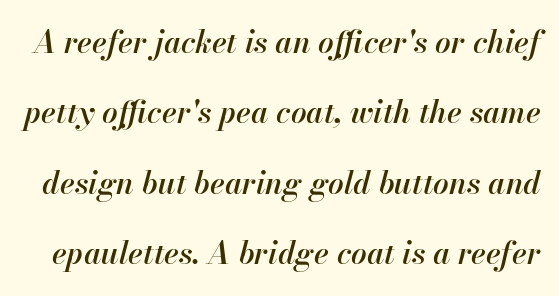
{"italic": "yes", "lean": "right", "slant_degrees": 13, "bold": "semi", "weight": "semibold", "width": "normal", "stroke_contrast": "high", "x_height": "small", "monospaced": "no", "underline": "no", "line_spacing": "loose", "line_spacing_ratio": 2.27, "letter_spacing": "normal", "letter_spacing_em": 0.0, "glyph_px": 31}
